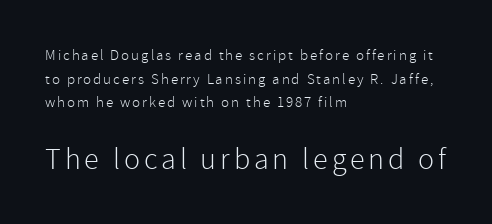
{"serif": "no", "italic": "no", "bold": "no", "weight": "light", "width": "normal", "stroke_contrast": "low", "x_height": "medium", "monospaced": "no", "underline": "no", "align": "left", "line_spacing": "normal", "line_spacing_ratio": 1.57, "larger_block": "second", "size_ratio": 2.0, "glyph_px": 30}
